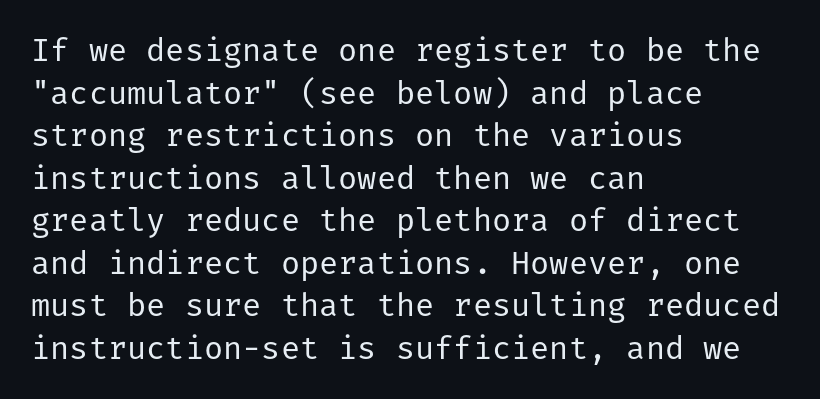
The image shows 32 px regular-weight sans-serif type, upright; set left-aligned, normal line spacing (1.33x), normal letter spacing, not underlined; low stroke contrast and a medium x-height.
